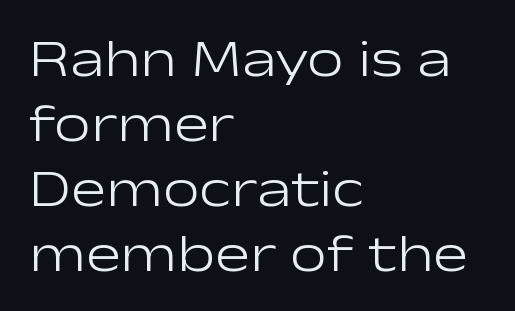
Q: Is the text bold? A: No.
Q: Is the text italic (slanted)? A: No, it is upright.
Q: Is the typeface a serif or a sans-serif typeface? A: Sans-serif.
Q: Is the text underlined? A: No.
Q: How is the paragraph aligned? A: Left-aligned.
Q: Is the spacing between letters normal or unusually wide? A: Normal.
Q: Is the spacing between lines tight, normal or loose? A: Normal.
Q: Width (condensed, normal, or wide)? A: Wide.
Q: Stroke contrast? A: Low.
Q: x-height? A: Medium.
Q: Monospaced? A: No.
